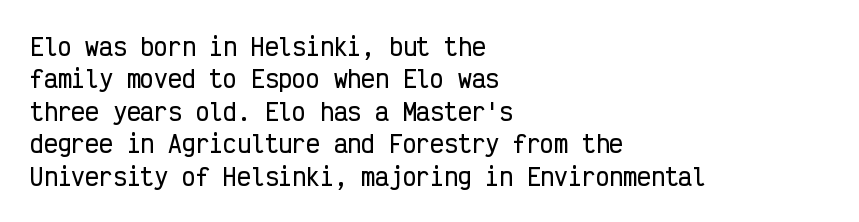
Q: Is the text italic (slanted)? A: No, it is upright.
Q: Is the text underlined? A: No.
Q: How is the paragraph aligned? A: Left-aligned.
Q: Is the spacing between letters normal or unusually wide? A: Normal.
Q: Is the spacing between lines tight, normal or loose? A: Normal.
